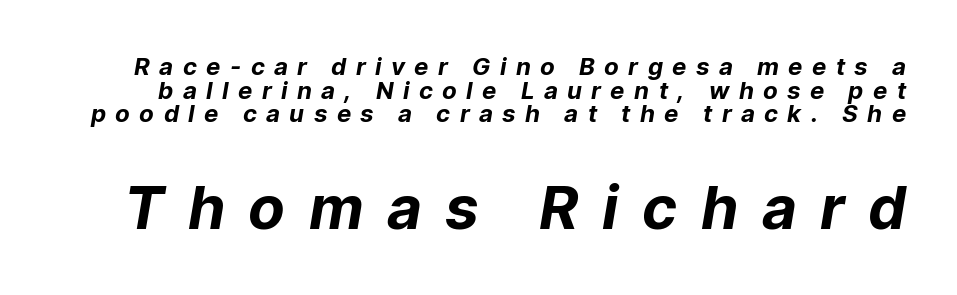
Q: Is the text bold? A: Yes.
Q: Is the typeface a serif or a sans-serif typeface? A: Sans-serif.
Q: Is the text underlined? A: No.
Q: Is the spacing between letters normal or unusually wide? A: Unusually wide.
Q: Is the spacing between lines tight, normal or loose? A: Tight.
Q: Which block of text is set in a larger size, the first (top) or the second (bottom)? A: The second (bottom) one.
Q: Width (condensed, normal, or wide)? A: Normal.
Q: Stroke contrast? A: Low.
Q: x-height? A: Medium.
Q: Monospaced? A: No.
